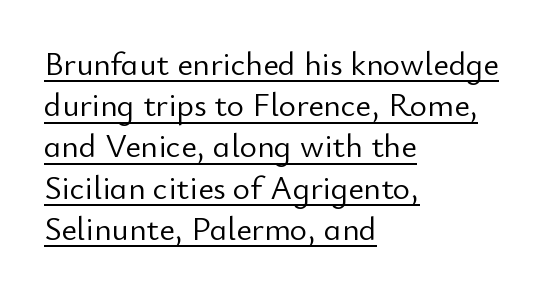
The image shows 33 px light sans-serif type, upright; set left-aligned, normal line spacing (1.25x), normal letter spacing, underlined; low stroke contrast and a small x-height.
